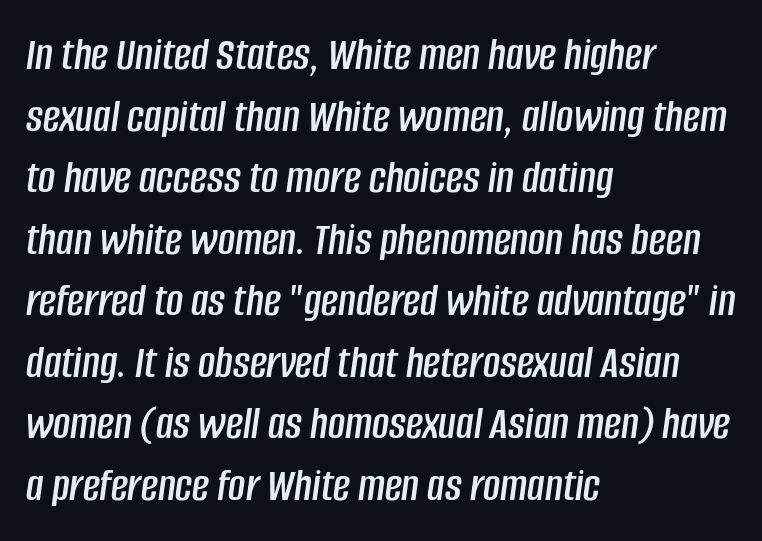
Q: Is the text italic (slanted)? A: Yes, it leans right by about 8 degrees.
Q: Is the text underlined? A: No.
Q: How is the paragraph aligned? A: Left-aligned.
Q: Is the spacing between letters normal or unusually wide? A: Normal.
Q: Is the spacing between lines tight, normal or loose? A: Normal.
Q: Width (condensed, normal, or wide)? A: Condensed.
Q: Stroke contrast? A: Low.
Q: x-height? A: Large.
Q: Monospaced? A: No.
